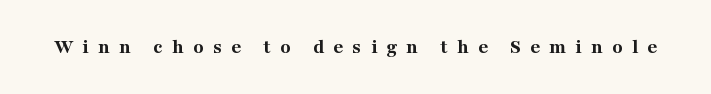
Q: Is the text bold? A: Yes.
Q: Is the text italic (slanted)? A: No, it is upright.
Q: Is the text underlined? A: No.
Q: Is the spacing between letters normal or unusually wide? A: Unusually wide.
